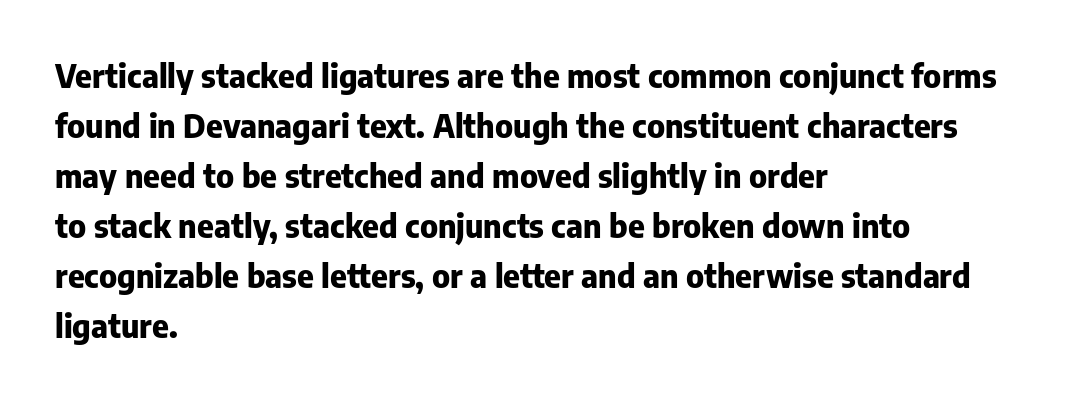
Q: Is the text bold? A: Yes.
Q: Is the text italic (slanted)? A: No, it is upright.
Q: Is the typeface a serif or a sans-serif typeface? A: Sans-serif.
Q: Is the text underlined? A: No.
Q: How is the paragraph aligned? A: Left-aligned.
Q: Is the spacing between letters normal or unusually wide? A: Normal.
Q: Is the spacing between lines tight, normal or loose? A: Normal.
Q: Width (condensed, normal, or wide)? A: Normal.
Q: Stroke contrast? A: Low.
Q: x-height? A: Medium.
Q: Monospaced? A: No.
